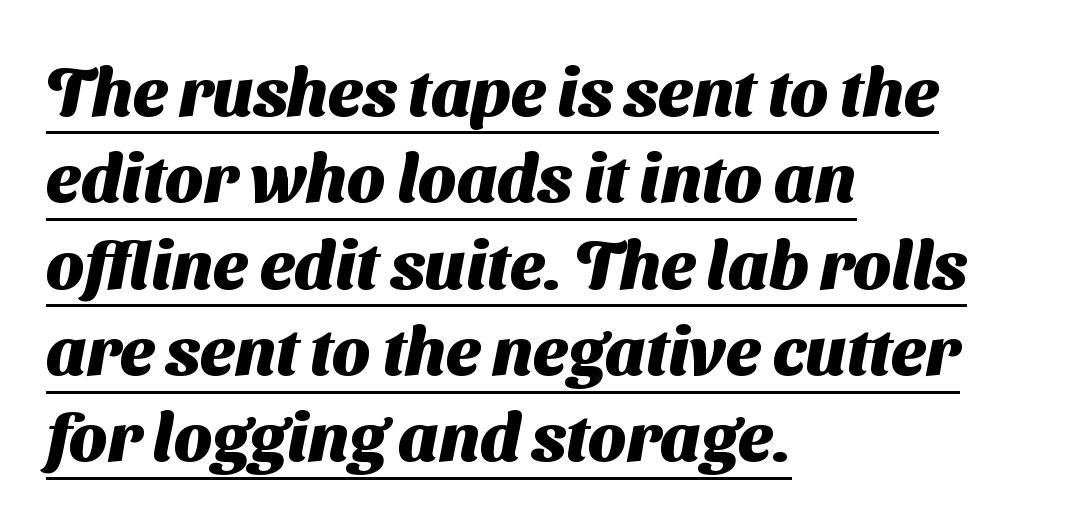
Nothing sits at the stroke ends, so this counts as sans-serif. Each letter keeps its own natural width here, so spacing adapts to shape. No extra tracking has been applied to these lines. Summary of weight: heavy, a full bold. The typesetter chose a ragged-right arrangement here.
